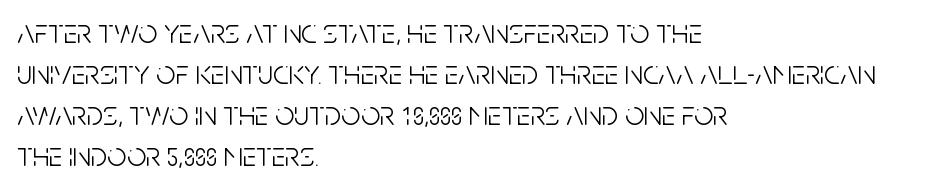
Q: Is the text bold? A: No.
Q: Is the text italic (slanted)? A: No, it is upright.
Q: Is the typeface a serif or a sans-serif typeface? A: Sans-serif.
Q: Is the text underlined? A: No.
Q: How is the paragraph aligned? A: Left-aligned.
Q: Is the spacing between letters normal or unusually wide? A: Normal.
Q: Width (condensed, normal, or wide)? A: Condensed.
Q: Stroke contrast? A: Low.
Q: x-height? A: Large.
Q: Monospaced? A: No.
